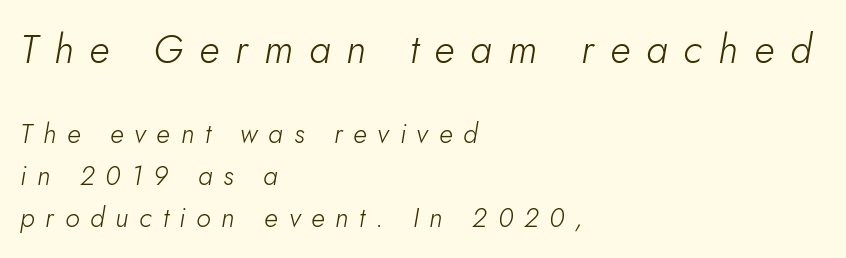
The letters advance in unequal steps, a hallmark of proportional type. Line beginnings align vertically; line endings do not. Weight: regular or lighter. Large over small — that's the arrangement of the two blocks here.
